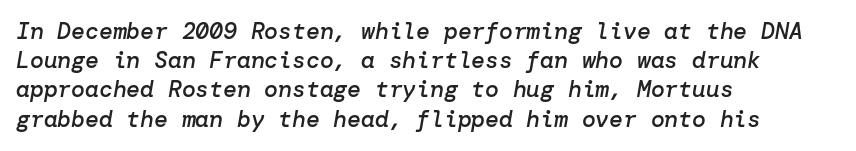
Q: Is the text bold? A: Semi-bold.
Q: Is the text italic (slanted)? A: Yes, it leans right by about 10 degrees.
Q: Is the text underlined? A: No.
Q: How is the paragraph aligned? A: Left-aligned.
Q: Is the spacing between letters normal or unusually wide? A: Normal.
Q: Is the spacing between lines tight, normal or loose? A: Normal.
